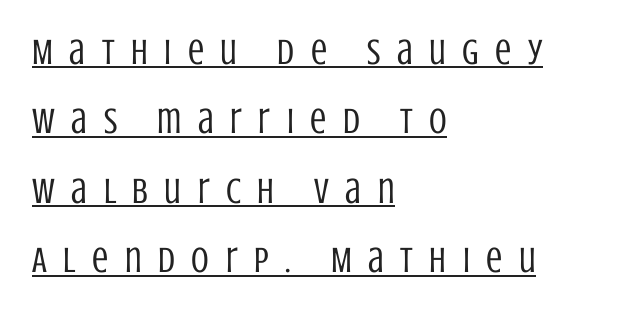
{"serif": "no", "italic": "no", "bold": "no", "weight": "regular", "width": "condensed", "stroke_contrast": "low", "x_height": "large", "monospaced": "no", "underline": "yes", "align": "left", "line_spacing": "loose", "line_spacing_ratio": 1.93, "letter_spacing": "wide", "letter_spacing_em": 0.46, "glyph_px": 36}
